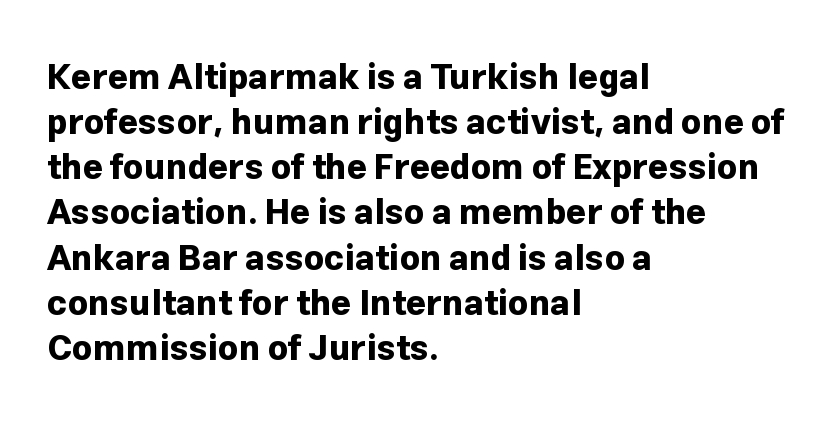
{"serif": "no", "italic": "no", "bold": "yes", "weight": "bold", "width": "normal", "stroke_contrast": "low", "x_height": "medium", "monospaced": "no", "underline": "no", "align": "left", "line_spacing": "normal", "line_spacing_ratio": 1.29, "letter_spacing": "normal", "letter_spacing_em": 0.0, "glyph_px": 35}
